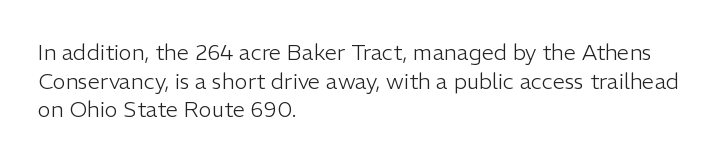
Check the space under the baseline: it is left empty. Characters follow at the spacing the type designer built in. These glyphs show unthickened strokes, regular width or finer. This is the regular roman posture of the typeface. A typesetter would call this leading conventional body-copy spacing. The compositor pushed each line to the left boundary.
